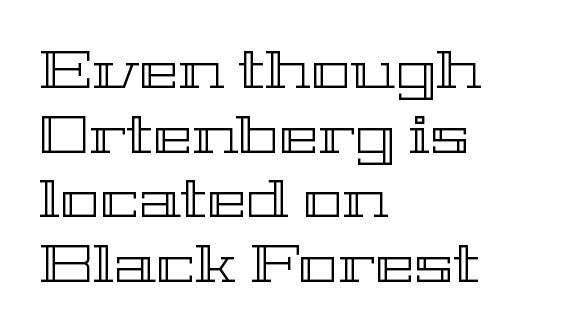
Q: Is the text italic (slanted)? A: No, it is upright.
Q: Is the text underlined? A: No.
Q: How is the paragraph aligned? A: Left-aligned.
Q: Is the spacing between letters normal or unusually wide? A: Normal.
Q: Width (condensed, normal, or wide)? A: Wide.
Q: x-height? A: Medium.
Q: Monospaced? A: No.
